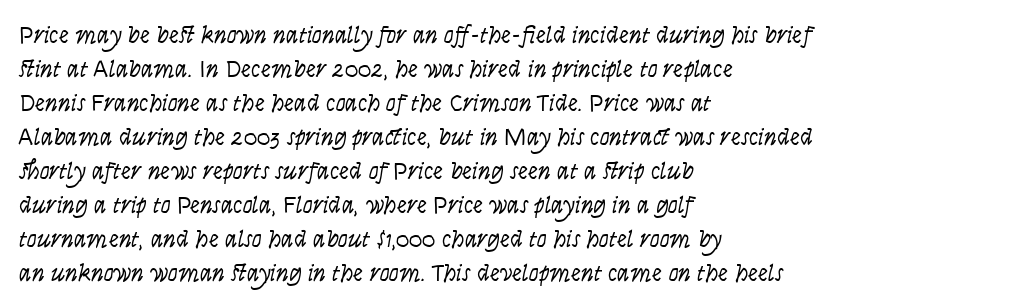
{"bold": "no", "underline": "no", "align": "left", "line_spacing": "normal", "line_spacing_ratio": 1.36, "letter_spacing": "normal", "letter_spacing_em": 0.0, "glyph_px": 25}
